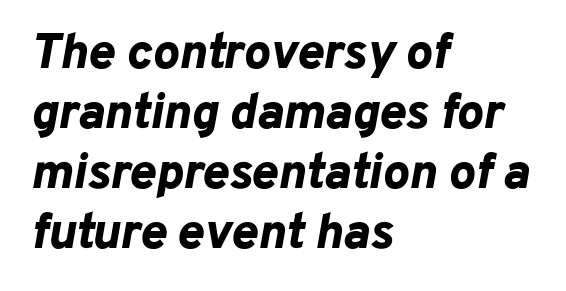
Rule under the text: the space is simply empty. Typographic density is high because the face is bold. Proportional: the letters do not fall into vertical columns. Characters follow at the spacing the type designer built in.
